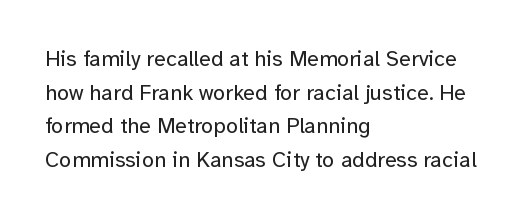
Unbolded letterforms with no extra heft. The letterforms sit shoulder to shoulder at normal distance. Line spacing here is normal. Glance below the letters and you will spot only blank space. Visually the block forms a straight wall on the left and a jagged coastline on the right.
